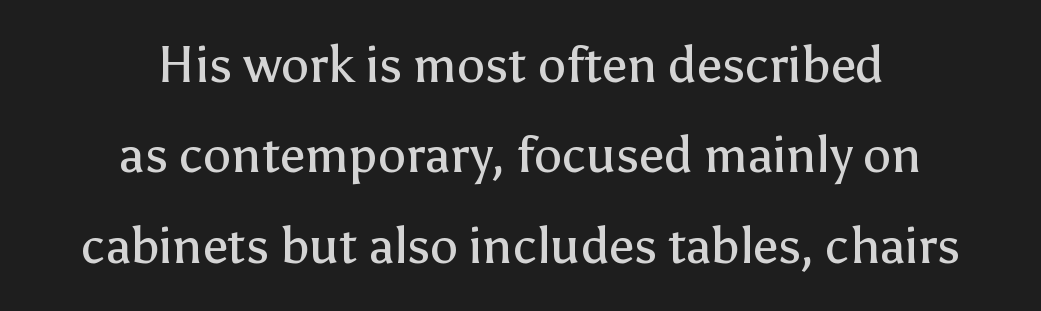
{"serif": "no", "italic": "no", "bold": "no", "weight": "regular", "width": "normal", "stroke_contrast": "low", "x_height": "medium", "monospaced": "no", "underline": "no", "align": "center", "line_spacing_ratio": 1.81, "letter_spacing": "normal", "letter_spacing_em": 0.0, "glyph_px": 50}
